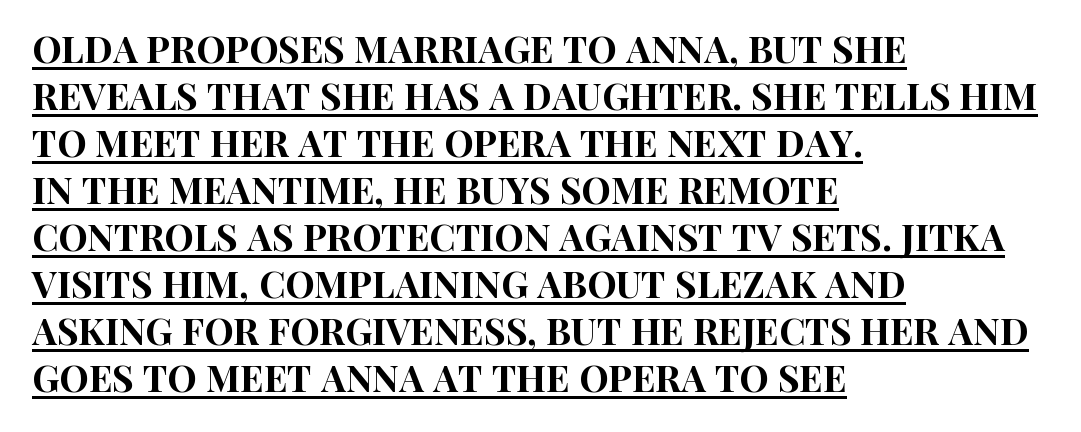
{"serif": "no", "italic": "no", "width": "condensed", "stroke_contrast": "high", "x_height": "large", "monospaced": "no", "underline": "yes", "align": "left", "line_spacing": "normal", "line_spacing_ratio": 1.27, "letter_spacing": "normal", "letter_spacing_em": 0.0, "glyph_px": 37}
